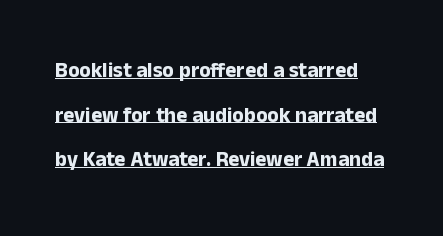
The image shows 21 px bold type, upright; set loose line spacing (2.13x), normal letter spacing, underlined.
